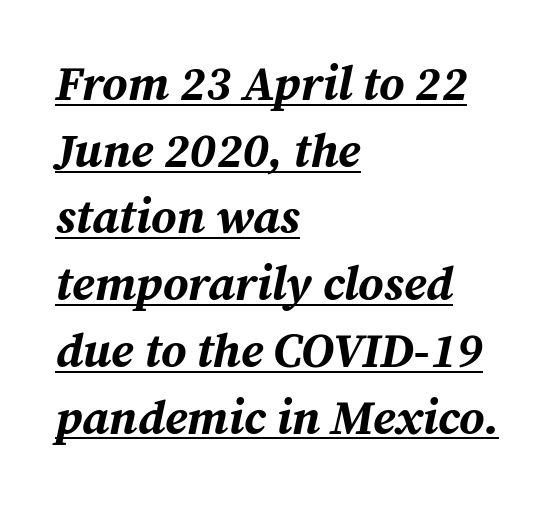
The image shows 48 px bold type, italic (leaning right); set left-aligned, normal line spacing (1.39x), normal letter spacing, underlined; medium stroke contrast and a medium x-height.
